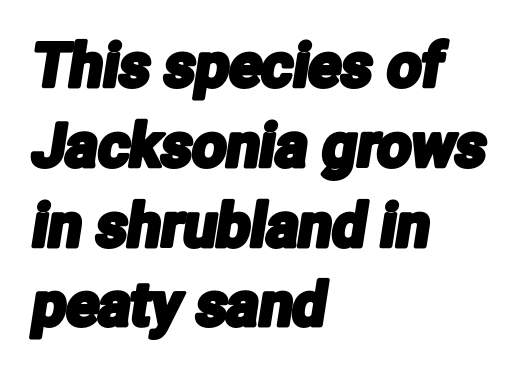
Words float on clear page, feet unadorned. Regular leading. The setting favours the left margin, as ordinary paragraphs usually do. Do the characters align in a grid? No, the font is proportional.
